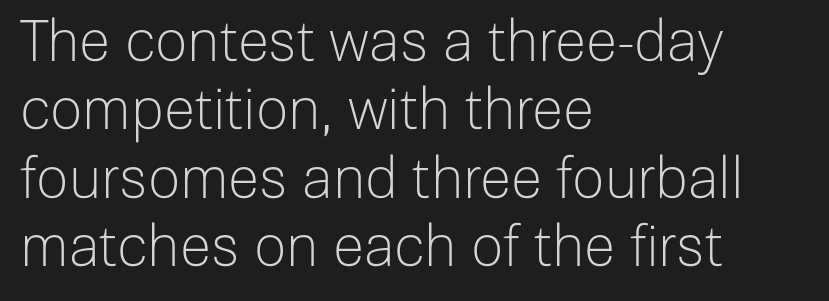
The image shows 57 px light sans-serif type, upright; set left-aligned, line spacing 1.2x, normal letter spacing, not underlined; low stroke contrast and a medium x-height.
